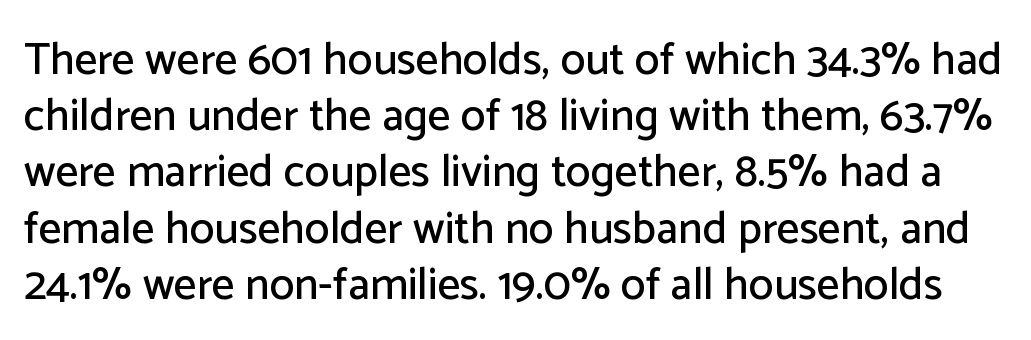
Baseline-to-baseline distance is the conventional proportion of letter height. The face used here is a sans, in the tradition of grotesques and geometrics. Posture: vertical. Words float on clear page, feet unadorned. Think of a printed novel: that variable character pitch is what you see here.
